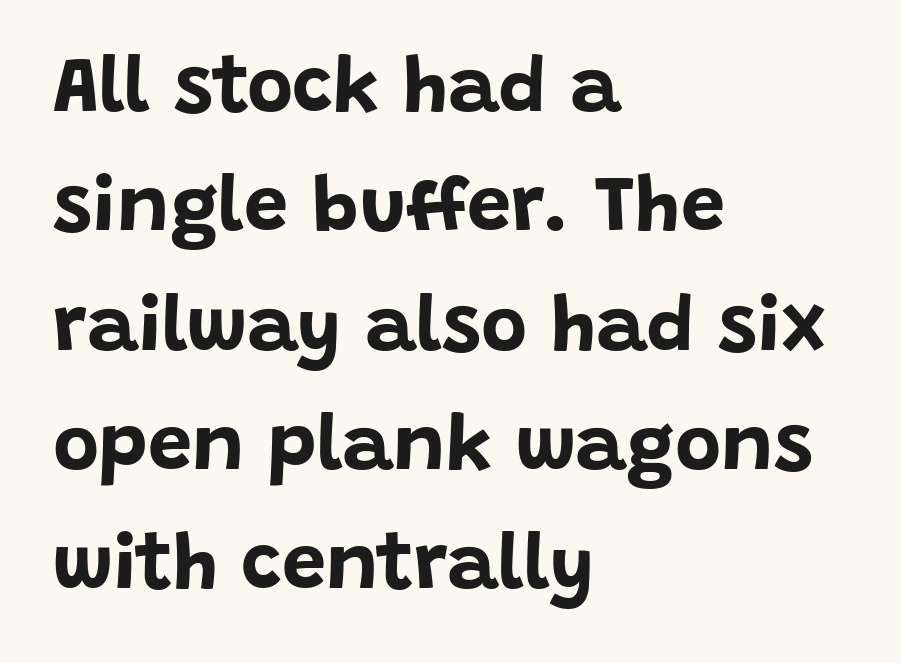
Varying glyph widths throughout — classic text-font behaviour. The space between consecutive lines is moderate. These lines are set flush left with a ragged right edge. Pretty heavy lettering here — definitely bold.
